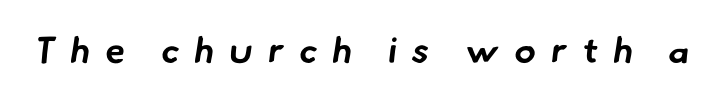
Clear beneath every line of the passage. The rendering inserts visible extra space after every character. Check where the strokes stop: nothing finishes them off — pure sans. Is this a fixed-width face? No — the glyphs have proportional, varying widths. Plenty of ink on the page — the face is bold.
